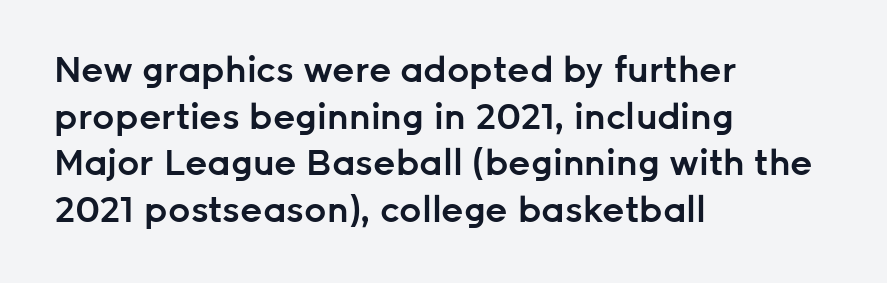
{"serif": "no", "italic": "no", "bold": "semi", "weight": "semibold", "width": "normal", "stroke_contrast": "low", "x_height": "medium", "monospaced": "no", "underline": "no", "align": "left", "line_spacing": "normal", "line_spacing_ratio": 1.33, "letter_spacing": "normal", "letter_spacing_em": 0.0, "glyph_px": 35}
